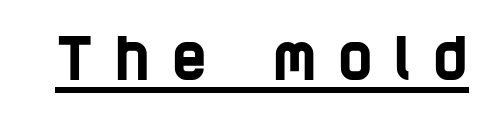
Q: Is the typeface a serif or a sans-serif typeface? A: Sans-serif.
Q: Is the text underlined? A: Yes.
Q: Is the spacing between letters normal or unusually wide? A: Unusually wide.
Q: Width (condensed, normal, or wide)? A: Condensed.
Q: Stroke contrast? A: Low.
Q: x-height? A: Large.
Q: Monospaced? A: No.
